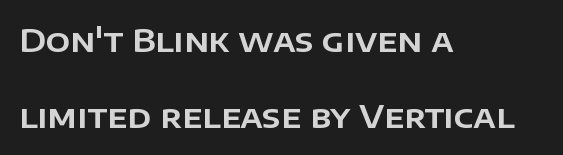
Q: Is the text italic (slanted)? A: No, it is upright.
Q: Is the typeface a serif or a sans-serif typeface? A: Sans-serif.
Q: Is the text underlined? A: No.
Q: How is the paragraph aligned? A: Left-aligned.
Q: Is the spacing between letters normal or unusually wide? A: Normal.
Q: Is the spacing between lines tight, normal or loose? A: Loose.
Q: Width (condensed, normal, or wide)? A: Normal.
Q: Stroke contrast? A: Low.
Q: x-height? A: Large.
Q: Monospaced? A: No.
